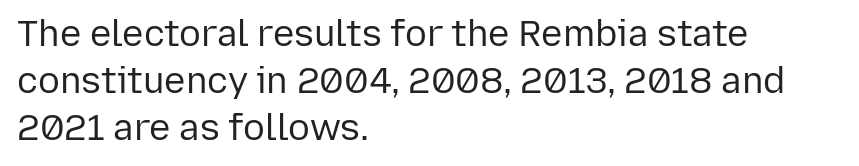
The image shows 36 px regular-weight sans-serif type, upright; set left-aligned, normal line spacing (1.31x), normal letter spacing, not underlined; low stroke contrast and a medium x-height.
